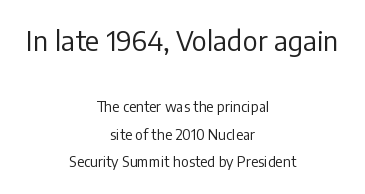
{"italic": "no", "bold": "no", "underline": "no", "align": "center", "line_spacing": "loose", "line_spacing_ratio": 1.95, "letter_spacing": "normal", "letter_spacing_em": 0.0, "larger_block": "first", "size_ratio": 1.93, "glyph_px": 27}
